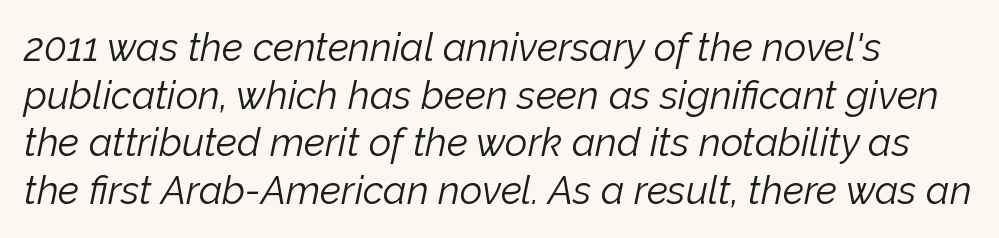
Is this a fixed-width face? No — the glyphs have proportional, varying widths. Observe the ordinary spacing: letters are neighbours, not strangers. A typesetter would mark this as italic. This is not heavy type; no bold has been used. The gap between lines stays unmarked.
